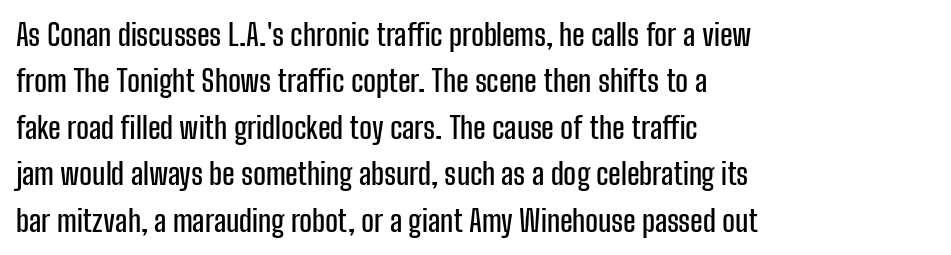
The image shows 30 px condensed sans-serif type, upright; set left-aligned, normal line spacing (1.55x), normal letter spacing, not underlined; low stroke contrast and a medium x-height.
